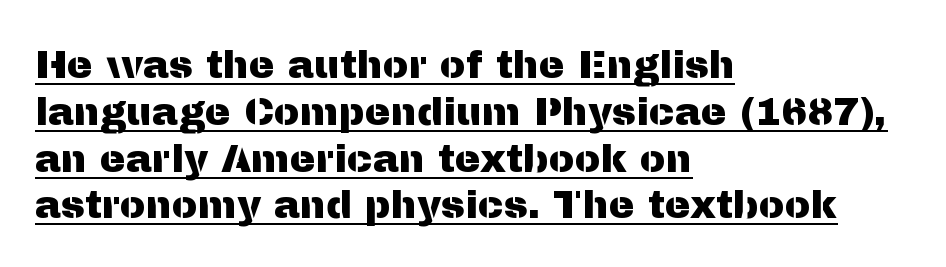
{"serif": "no", "italic": "no", "width": "normal", "stroke_contrast": "medium", "x_height": "medium", "monospaced": "no", "underline": "yes", "align": "left", "line_spacing_ratio": 1.2, "letter_spacing": "normal", "letter_spacing_em": 0.0, "glyph_px": 39}
